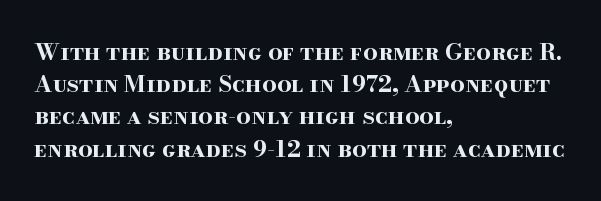
Teacher's note: observe the even left margin — that is flush-left alignment. Tracking here is standard; glyphs follow each other at the usual distance. Horizontal bands of white between lines are of average thickness. Is the type bold? Yes — the strokes are clearly thick and heavy. This is the regular roman posture of the typeface.
